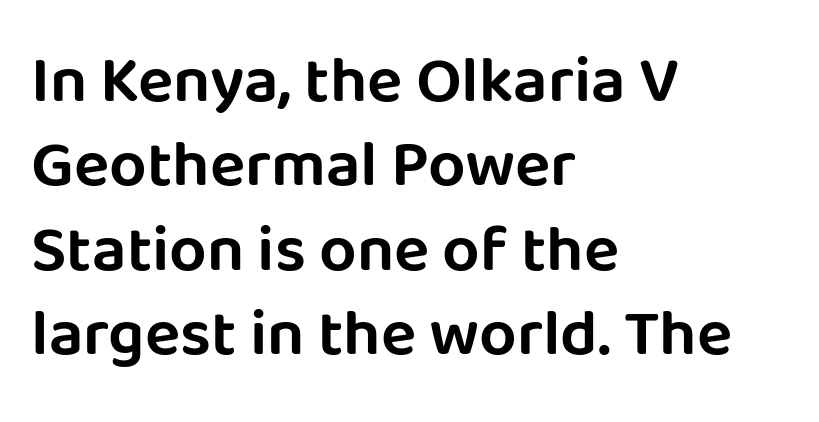
The image shows 66 px sans-serif type, upright; set left-aligned, normal line spacing (1.28x), normal letter spacing, not underlined; low stroke contrast and a large x-height.
